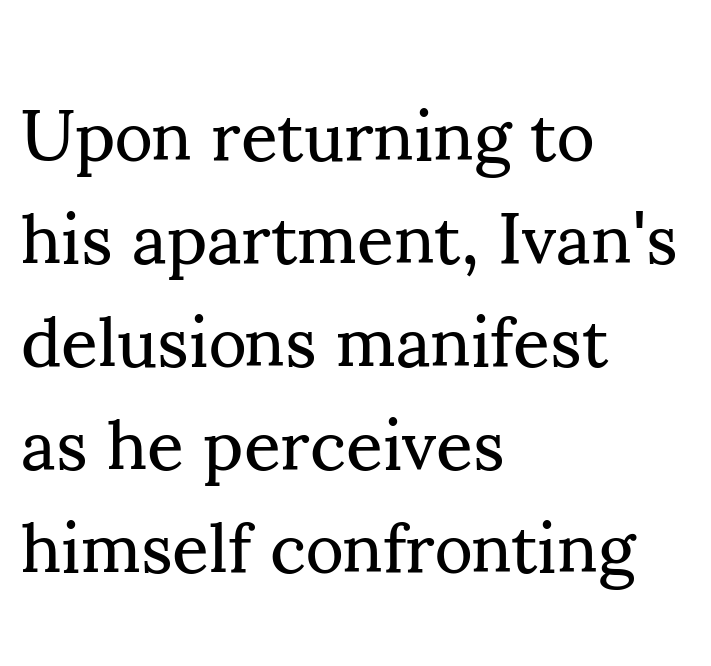
{"serif": "yes", "italic": "no", "bold": "no", "weight": "regular", "width": "normal", "stroke_contrast": "medium", "x_height": "small", "monospaced": "no", "underline": "no", "align": "left", "line_spacing": "normal", "line_spacing_ratio": 1.43, "letter_spacing": "normal", "letter_spacing_em": 0.0, "glyph_px": 72}
